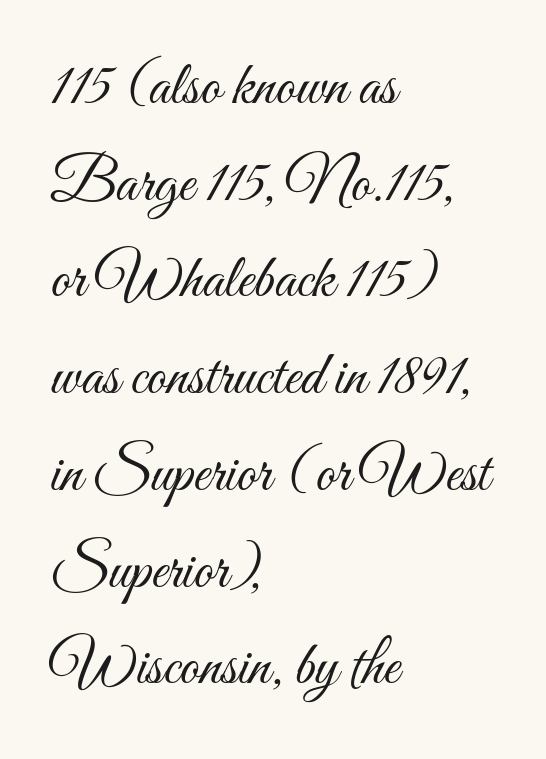
Q: Is the text bold? A: No.
Q: Is the text italic (slanted)? A: Yes.
Q: Is the text underlined? A: No.
Q: How is the paragraph aligned? A: Left-aligned.
Q: Is the spacing between letters normal or unusually wide? A: Normal.
Q: Is the spacing between lines tight, normal or loose? A: Normal.
Q: Width (condensed, normal, or wide)? A: Condensed.
Q: Stroke contrast? A: Medium.
Q: x-height? A: Small.
Q: Monospaced? A: No.
